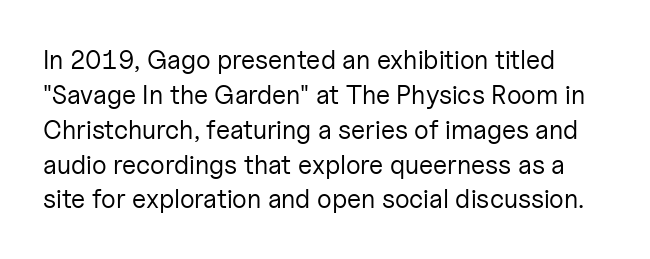
{"italic": "no", "bold": "no", "underline": "no", "line_spacing": "normal", "line_spacing_ratio": 1.34, "letter_spacing": "normal", "letter_spacing_em": 0.0, "glyph_px": 26}
